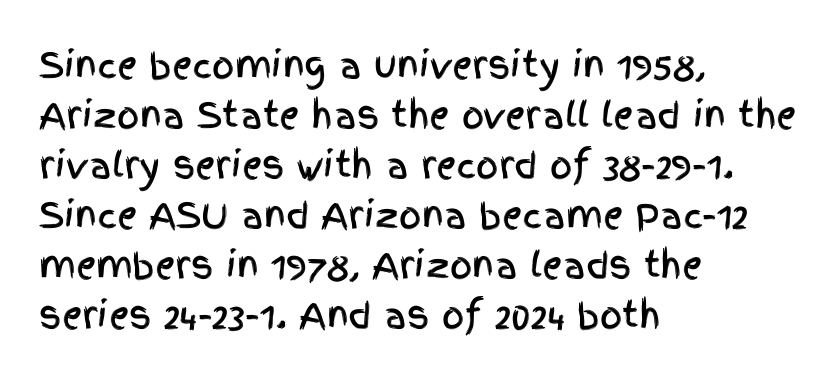
No italicization has been applied; the sample stays upright. The strip under each line holds only bare page. What stands out about the letter spacing? Nothing — it is the standard amount. Is this a fixed-width face? No — the glyphs have proportional, varying widths. This block has exactly the height ordinary leading produces. The characters display no serif detailing; their extremities are plain.
